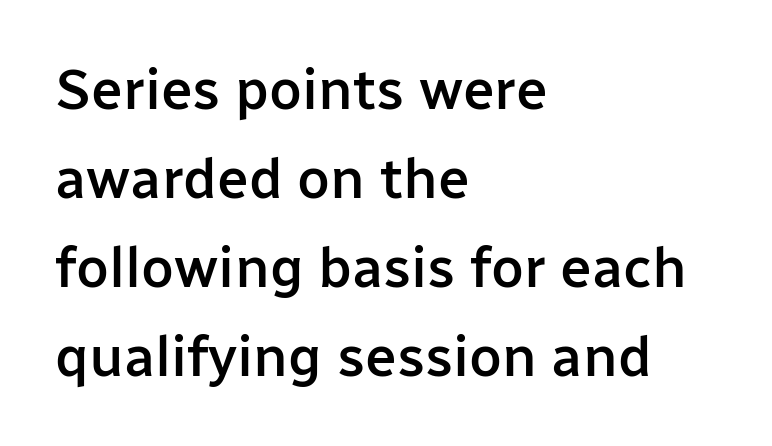
Q: Is the text bold? A: Semi-bold.
Q: Is the text italic (slanted)? A: No, it is upright.
Q: Is the typeface a serif or a sans-serif typeface? A: Sans-serif.
Q: Is the text underlined? A: No.
Q: How is the paragraph aligned? A: Left-aligned.
Q: Is the spacing between letters normal or unusually wide? A: Normal.
Q: Is the spacing between lines tight, normal or loose? A: Normal.
Q: Width (condensed, normal, or wide)? A: Normal.
Q: Stroke contrast? A: Low.
Q: x-height? A: Medium.
Q: Monospaced? A: No.
